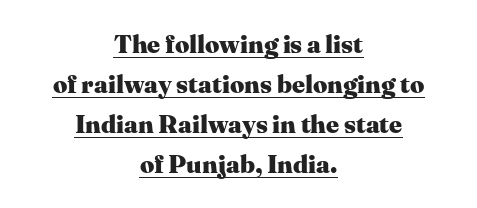
The image shows 25 px bold type, upright; set centered, normal line spacing (1.6x), normal letter spacing, underlined.
